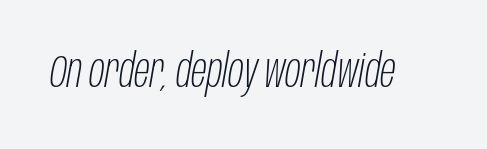
The image shows 46 px light, condensed type, italic (leaning right); set normal letter spacing, not underlined; low stroke contrast and a large x-height.
